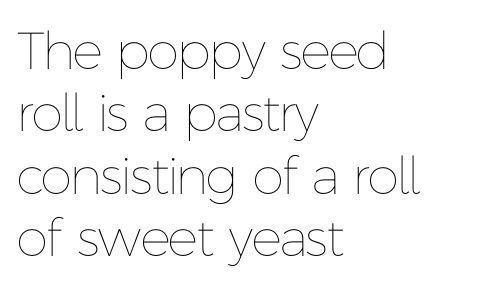
{"italic": "no", "bold": "no", "weight": "thin", "width": "normal", "stroke_contrast": "low", "x_height": "medium", "monospaced": "no", "underline": "no", "align": "left", "line_spacing_ratio": 1.2, "letter_spacing": "normal", "letter_spacing_em": 0.0, "glyph_px": 52}
